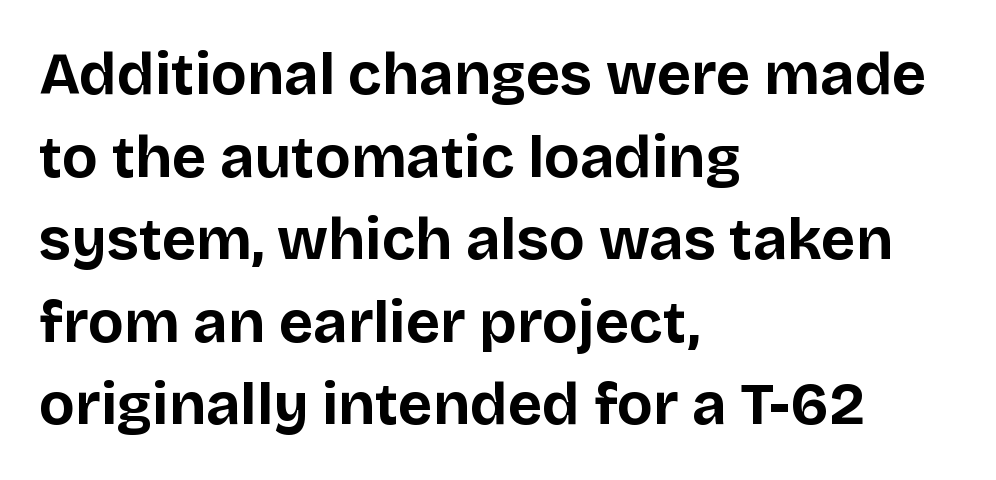
The image shows 59 px bold sans-serif type, upright; set left-aligned, normal line spacing (1.4x), normal letter spacing, not underlined; low stroke contrast and a large x-height.
